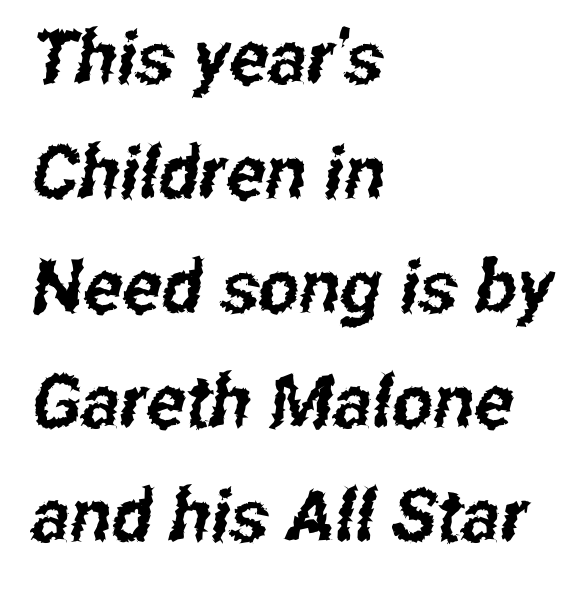
Q: Is the typeface a serif or a sans-serif typeface? A: Sans-serif.
Q: Is the text underlined? A: No.
Q: How is the paragraph aligned? A: Left-aligned.
Q: Is the spacing between letters normal or unusually wide? A: Normal.
Q: Is the spacing between lines tight, normal or loose? A: Normal.
Q: Width (condensed, normal, or wide)? A: Condensed.
Q: Stroke contrast? A: Low.
Q: x-height? A: Medium.
Q: Monospaced? A: No.
